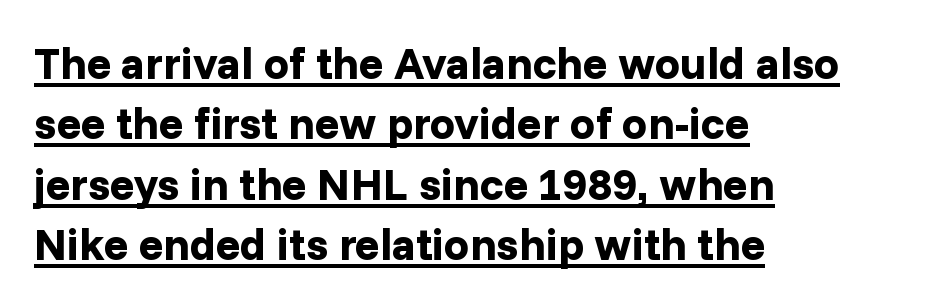
Serif or sans? Sans — the stroke terminals are bare. Baseline-to-baseline distance is the conventional proportion of letter height. The compositor pushed each line to the left boundary. If you drew a line through each stem, it would be perfectly vertical. The line texture is even and compact thanks to regular tracking.
